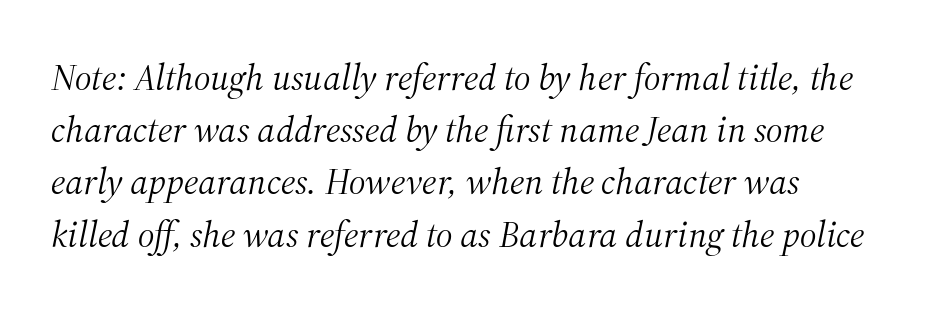
Q: Is the text bold? A: No.
Q: Is the text italic (slanted)? A: Yes, it leans right by about 12 degrees.
Q: Is the typeface a serif or a sans-serif typeface? A: Serif.
Q: Is the text underlined? A: No.
Q: Is the spacing between letters normal or unusually wide? A: Normal.
Q: Is the spacing between lines tight, normal or loose? A: Normal.
Q: Width (condensed, normal, or wide)? A: Normal.
Q: Stroke contrast? A: Medium.
Q: x-height? A: Medium.
Q: Monospaced? A: No.
